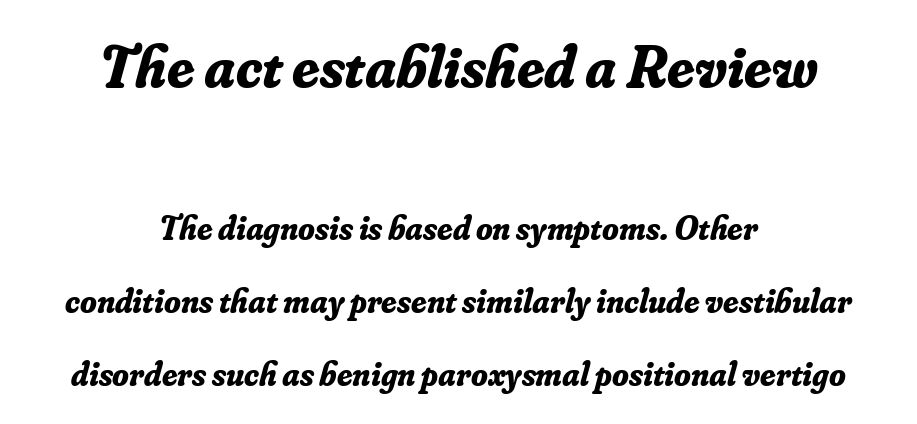
{"serif": "yes", "italic": "yes", "lean": "right", "slant_degrees": 16, "bold": "yes", "weight": "bold", "width": "normal", "stroke_contrast": "low", "x_height": "small", "monospaced": "no", "underline": "no", "align": "center", "line_spacing": "loose", "line_spacing_ratio": 2.16, "letter_spacing": "normal", "letter_spacing_em": 0.0, "larger_block": "first", "size_ratio": 1.76, "glyph_px": 60}
